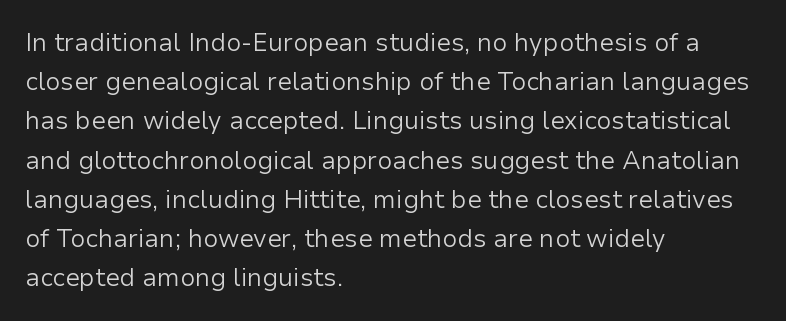
{"italic": "no", "bold": "no", "underline": "no", "align": "left", "line_spacing": "normal", "line_spacing_ratio": 1.57, "letter_spacing": "normal", "letter_spacing_em": 0.0, "glyph_px": 25}
